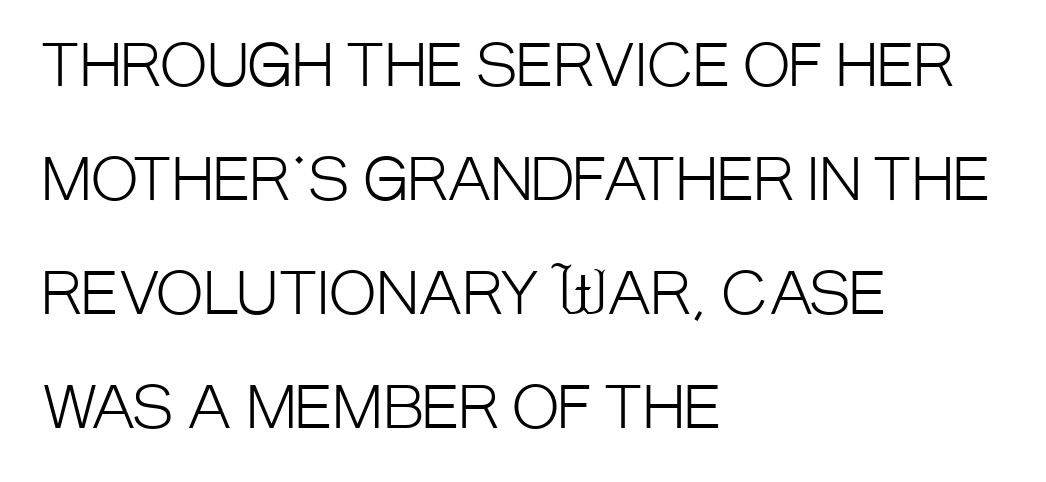
Rendered with straight, roman letterforms. The weight would be labelled regular, book, light, or lighter still. Check the space under the baseline: it is left empty. A typesetter would call this leading open, well beyond the default. Type style note: lacks serifs.
